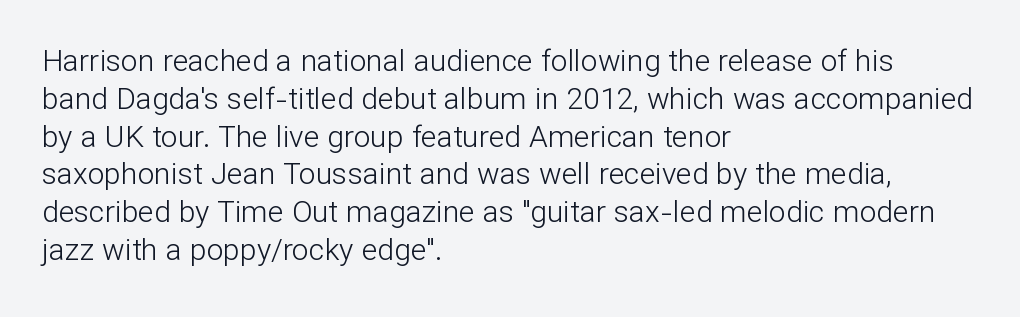
The image shows 30 px light sans-serif type, upright; set left-aligned, normal line spacing (1.26x), normal letter spacing, not underlined; low stroke contrast and a medium x-height.
